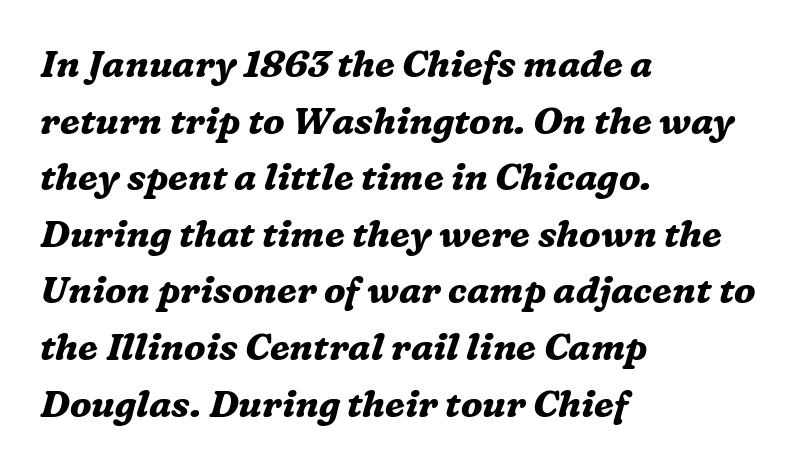
The passage shown leans; its letterforms are oblique. Leading matches the norm, producing a regular column. Emphasis by weight is at full strength: bold. The baseline area is clear.
